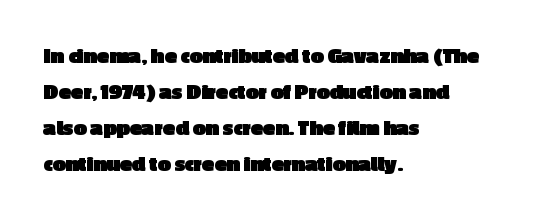
{"italic": "no", "bold": "yes", "underline": "no", "align": "left", "line_spacing": "normal", "line_spacing_ratio": 1.57, "letter_spacing": "normal", "letter_spacing_em": 0.0, "glyph_px": 23}
